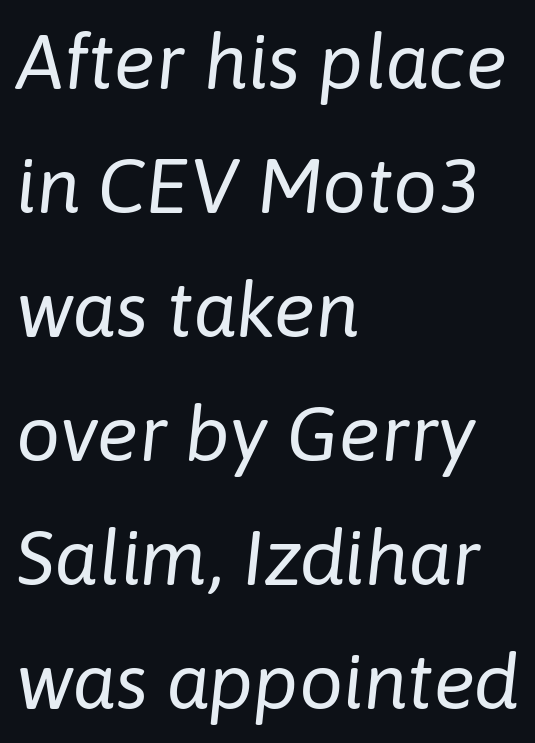
Q: Is the text bold? A: No.
Q: Is the text italic (slanted)? A: Yes, it leans right by about 6 degrees.
Q: Is the text underlined? A: No.
Q: How is the paragraph aligned? A: Left-aligned.
Q: Is the spacing between letters normal or unusually wide? A: Normal.
Q: Is the spacing between lines tight, normal or loose? A: Normal.
Q: Width (condensed, normal, or wide)? A: Normal.
Q: Stroke contrast? A: Low.
Q: x-height? A: Medium.
Q: Monospaced? A: No.
